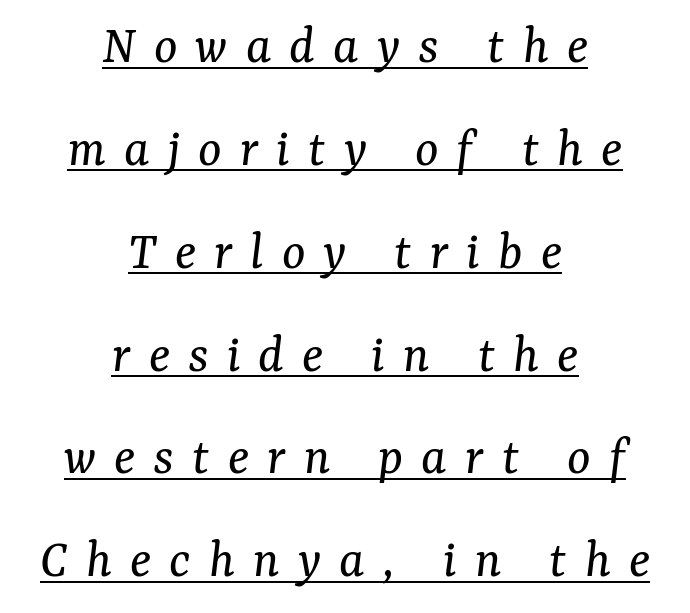
The image shows 55 px regular-weight serif type, italic (leaning right); set centered, line spacing 1.87x, unusually wide letter spacing (+0.33 em), underlined; medium stroke contrast and a medium x-height.
